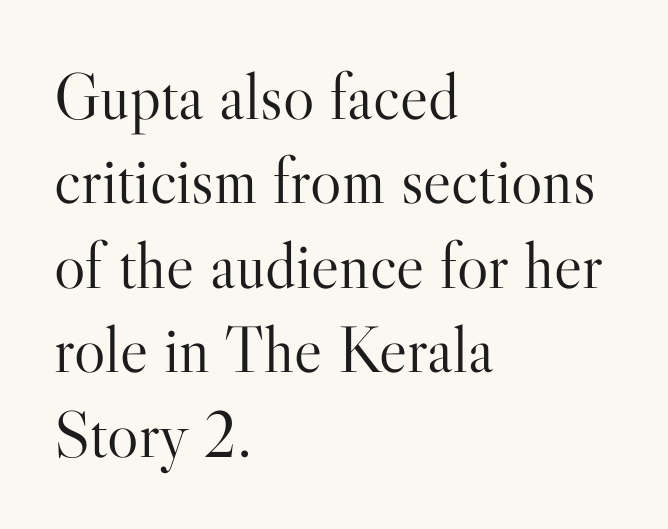
{"serif": "yes", "italic": "no", "bold": "no", "weight": "light", "width": "normal", "stroke_contrast": "high", "x_height": "small", "monospaced": "no", "underline": "no", "align": "left", "line_spacing": "normal", "line_spacing_ratio": 1.28, "letter_spacing": "normal", "letter_spacing_em": 0.0, "glyph_px": 66}
